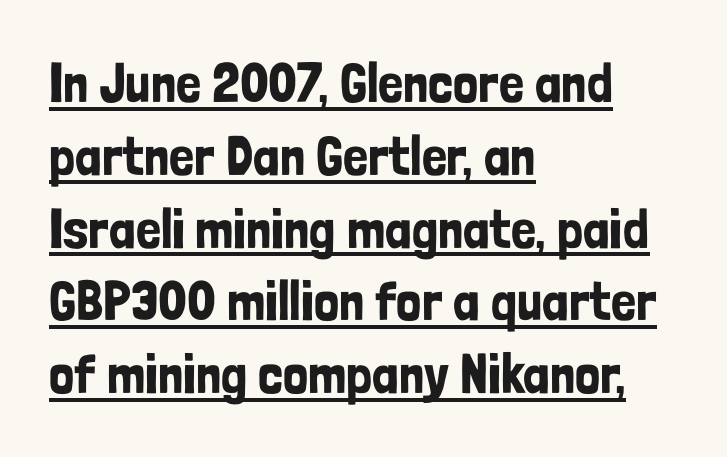
Visually the block forms a straight wall on the left and a jagged coastline on the right. Think of a printed novel: that variable character pitch is what you see here. Note: no serifs on the glyphs. Each new line begins a customary step beneath the previous one. The letterforms sit shoulder to shoulder at normal distance. Posture: straight, roman, zero tilt.
